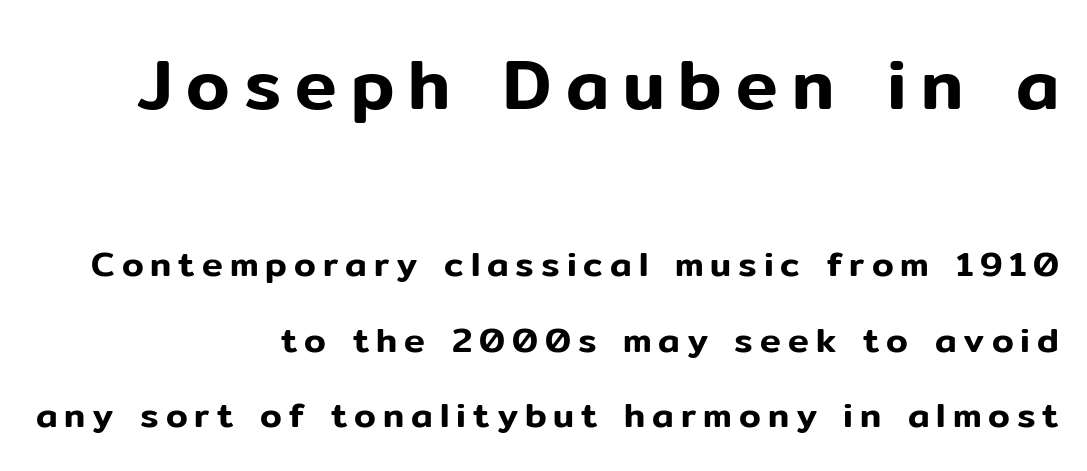
{"serif": "no", "italic": "no", "width": "normal", "stroke_contrast": "low", "x_height": "medium", "monospaced": "no", "underline": "no", "align": "right", "line_spacing": "loose", "line_spacing_ratio": 2.16, "letter_spacing": "wide", "letter_spacing_em": 0.2, "larger_block": "first", "size_ratio": 2.0, "glyph_px": 70}
